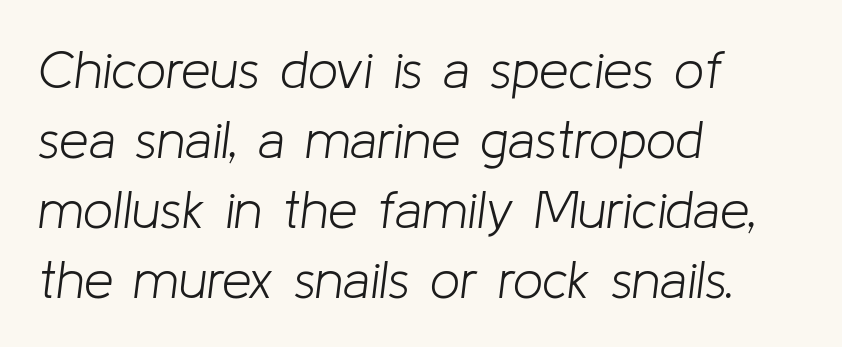
{"italic": "yes", "lean": "right", "slant_degrees": 8, "bold": "no", "weight": "light", "width": "normal", "stroke_contrast": "low", "x_height": "medium", "monospaced": "no", "underline": "no", "align": "left", "line_spacing": "normal", "line_spacing_ratio": 1.32, "letter_spacing": "normal", "letter_spacing_em": 0.0, "glyph_px": 53}
